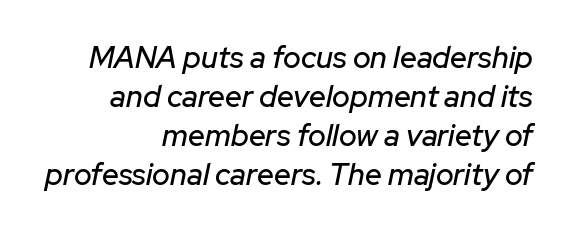
{"italic": "yes", "lean": "right", "slant_degrees": 12, "width": "normal", "stroke_contrast": "low", "x_height": "medium", "monospaced": "no", "underline": "no", "align": "right", "line_spacing": "normal", "line_spacing_ratio": 1.3, "letter_spacing": "normal", "letter_spacing_em": 0.0, "glyph_px": 30}
